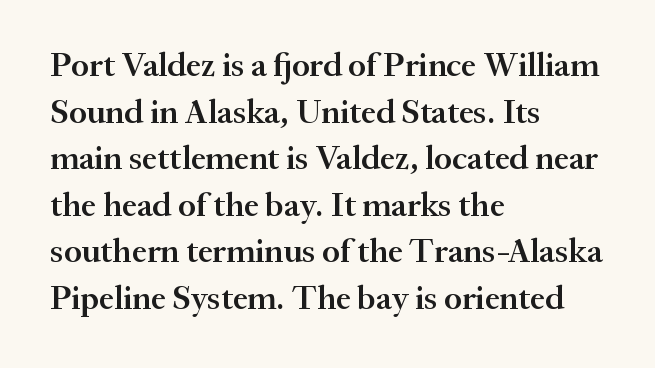
When letters stand straight like this, we call the style roman or upright. The font family rendered here belongs to the serif group. The font is running at a semibold setting, under full bold. The ragged edge is on the right, which tells us the setting is flush left.
